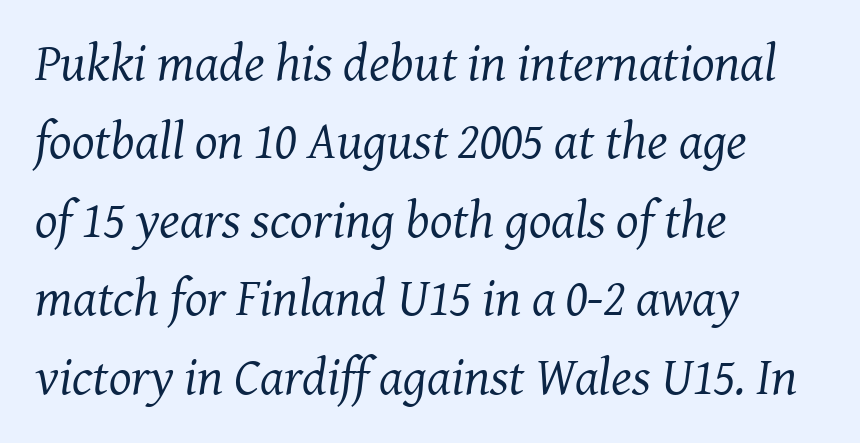
The image shows 53 px regular-weight serif type, italic (leaning right); set left-aligned, normal line spacing (1.48x), normal letter spacing, not underlined; medium stroke contrast and a medium x-height.
